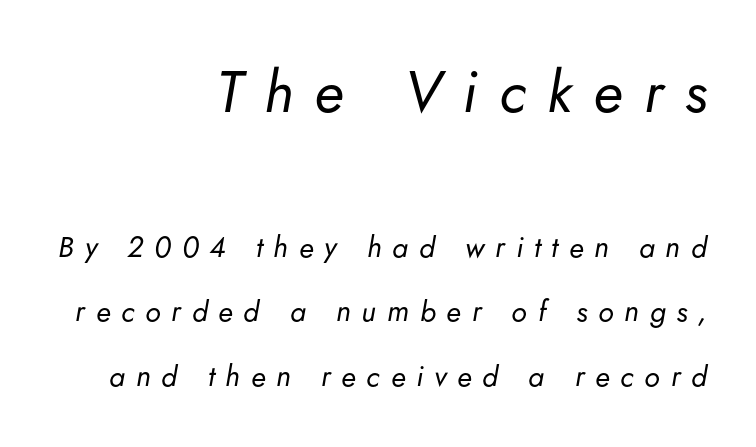
The image shows 58 px regular-weight type, italic (leaning right); set right-aligned, loose line spacing (2.23x), unusually wide letter spacing (+0.37 em), not underlined; the first (top) block is 2.0x larger; low stroke contrast and a small x-height.
